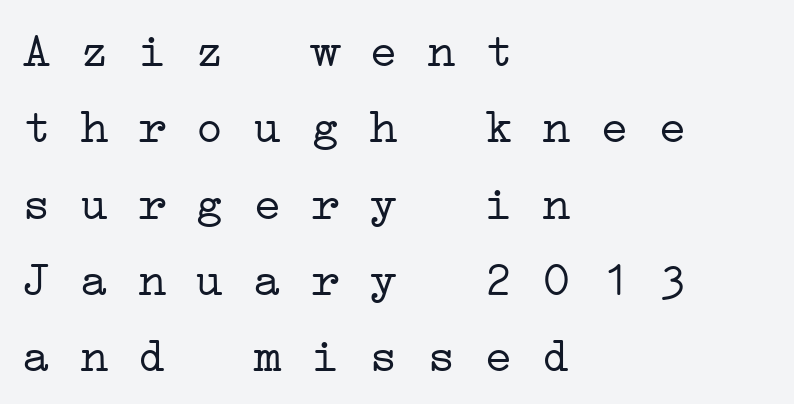
{"serif": "yes", "bold": "no", "weight": "light", "width": "wide", "stroke_contrast": "low", "x_height": "medium", "monospaced": "yes", "underline": "no", "align": "left", "line_spacing": "normal", "line_spacing_ratio": 1.59, "letter_spacing": "normal", "letter_spacing_em": 0.0, "glyph_px": 48}
